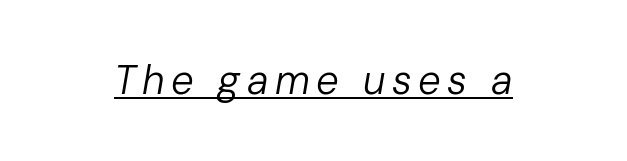
{"italic": "yes", "lean": "right", "slant_degrees": 10, "bold": "no", "weight": "regular", "width": "normal", "stroke_contrast": "low", "x_height": "medium", "monospaced": "no", "underline": "yes", "glyph_px": 40}
